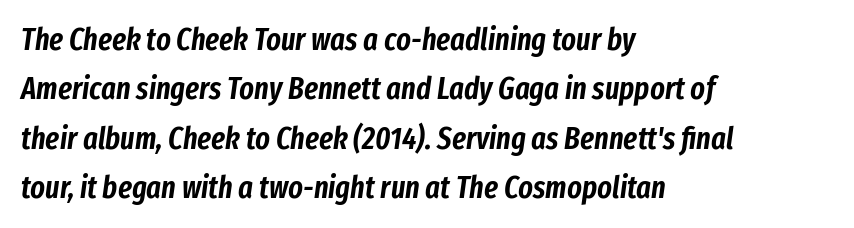
{"italic": "yes", "lean": "right", "slant_degrees": 8, "width": "condensed", "stroke_contrast": "low", "x_height": "medium", "monospaced": "no", "underline": "no", "align": "left", "line_spacing": "normal", "line_spacing_ratio": 1.59, "letter_spacing": "normal", "letter_spacing_em": 0.0, "glyph_px": 31}
